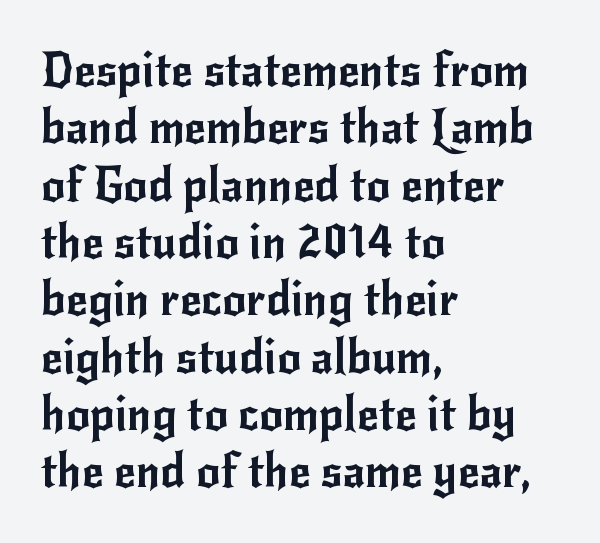
These lines are rendered in a variable-pitch font. The designer went with a sans here, leaving each stem footless. Clear beneath every line of the passage. In terms of posture, this sample is upright.
